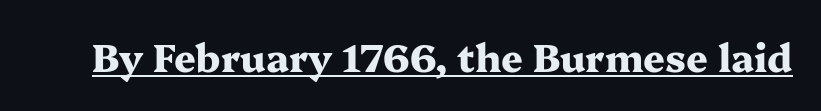
Q: Is the text bold? A: Yes.
Q: Is the text italic (slanted)? A: No, it is upright.
Q: Is the typeface a serif or a sans-serif typeface? A: Serif.
Q: Is the text underlined? A: Yes.
Q: Is the spacing between letters normal or unusually wide? A: Normal.
Q: Width (condensed, normal, or wide)? A: Wide.
Q: Stroke contrast? A: Medium.
Q: x-height? A: Medium.
Q: Monospaced? A: No.
